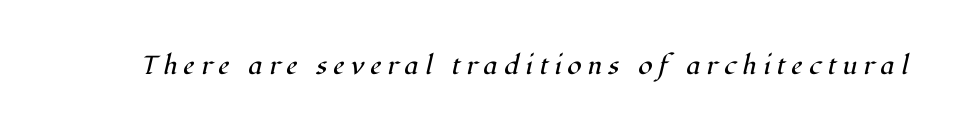
Ink coverage per letter is moderate at most. Would a proofreader flag this as italicized? Yes. The passage shown is not underscored anywhere. Words appear elongated and porous because spacing is wide.
